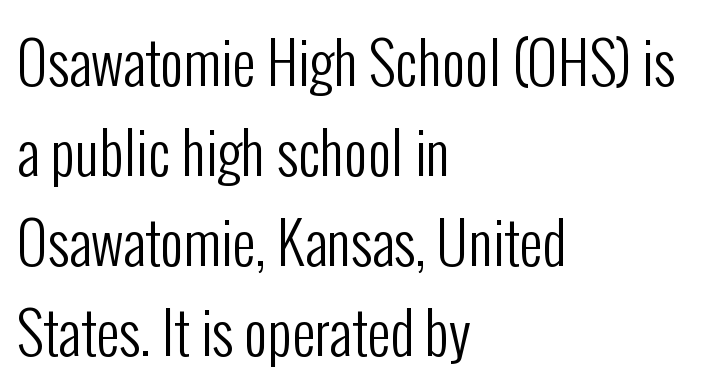
The image shows 57 px regular-weight, condensed sans-serif type, upright; set left-aligned, normal line spacing (1.58x), normal letter spacing, not underlined; low stroke contrast and a medium x-height.
